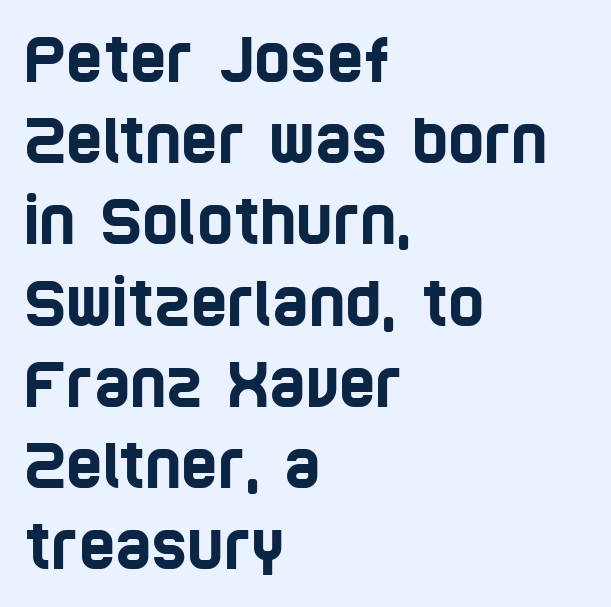
Q: Is the typeface a serif or a sans-serif typeface? A: Sans-serif.
Q: Is the text underlined? A: No.
Q: How is the paragraph aligned? A: Left-aligned.
Q: Is the spacing between letters normal or unusually wide? A: Normal.
Q: Is the spacing between lines tight, normal or loose? A: Normal.
Q: Width (condensed, normal, or wide)? A: Condensed.
Q: Stroke contrast? A: Low.
Q: x-height? A: Large.
Q: Monospaced? A: No.
